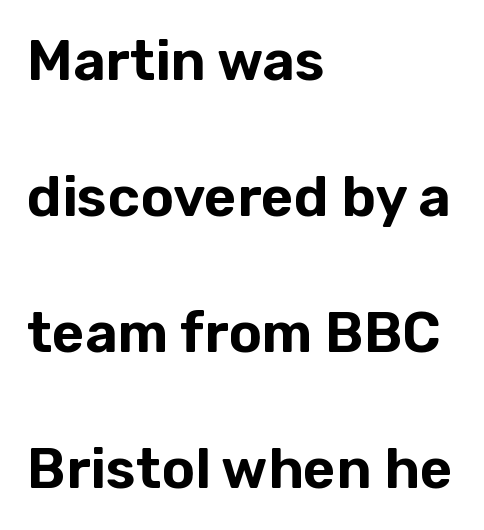
Q: Is the text italic (slanted)? A: No, it is upright.
Q: Is the typeface a serif or a sans-serif typeface? A: Sans-serif.
Q: Is the text underlined? A: No.
Q: How is the paragraph aligned? A: Left-aligned.
Q: Is the spacing between letters normal or unusually wide? A: Normal.
Q: Is the spacing between lines tight, normal or loose? A: Loose.
Q: Width (condensed, normal, or wide)? A: Normal.
Q: Stroke contrast? A: Low.
Q: x-height? A: Medium.
Q: Monospaced? A: No.
